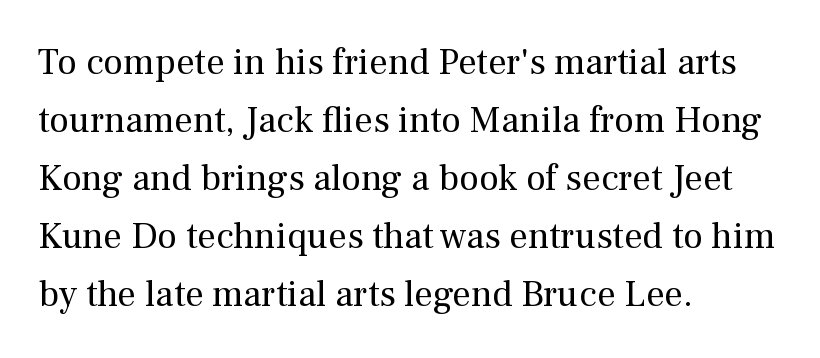
Q: Is the text bold? A: No.
Q: Is the text italic (slanted)? A: No, it is upright.
Q: Is the typeface a serif or a sans-serif typeface? A: Serif.
Q: Is the text underlined? A: No.
Q: How is the paragraph aligned? A: Left-aligned.
Q: Is the spacing between letters normal or unusually wide? A: Normal.
Q: Is the spacing between lines tight, normal or loose? A: Normal.
Q: Width (condensed, normal, or wide)? A: Normal.
Q: Stroke contrast? A: Medium.
Q: x-height? A: Medium.
Q: Monospaced? A: No.
